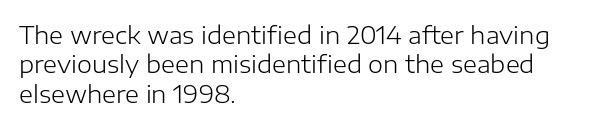
Notice how the stems are strictly vertical — no italics here. Standard letterfit; no display-style spreading of the glyphs. The space beneath each line is pristine and unruled. Counters stay open thanks to moderate or lighter strokes. A classic flush-left, rag-right setting is used for this passage.
